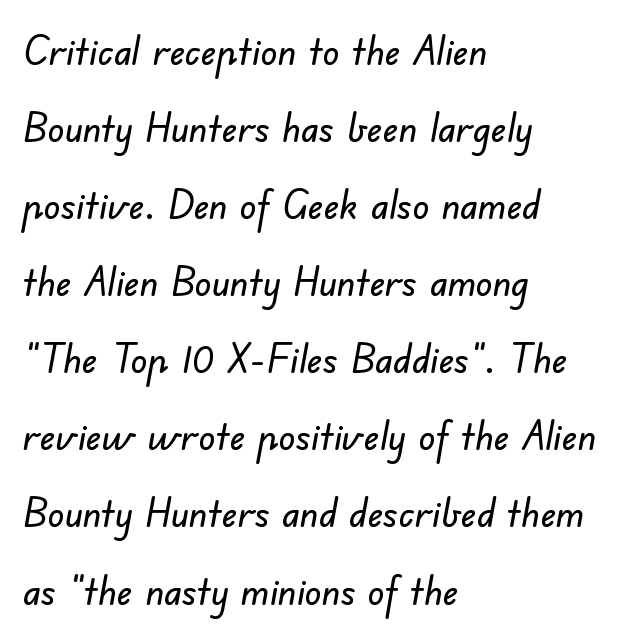
{"serif": "no", "width": "normal", "stroke_contrast": "low", "x_height": "small", "monospaced": "no", "underline": "no", "align": "left", "line_spacing_ratio": 1.88, "letter_spacing": "normal", "letter_spacing_em": 0.0, "glyph_px": 41}
